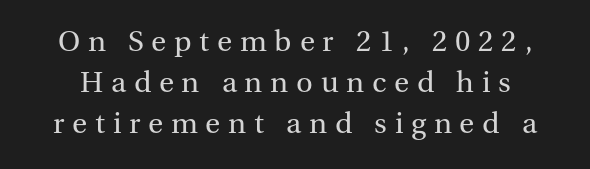
Compared with a typical body face, this is equally light or lighter still. Normally led — the rows are evenly, conventionally spaced. The typography opts for an upright posture over an oblique one. Serif or sans? Serif — the stroke terminals have little feet.
